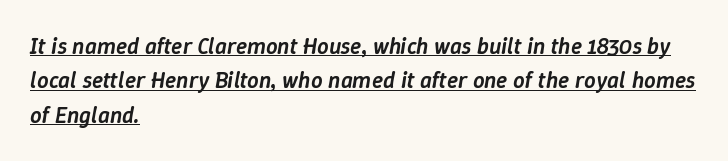
The string is rendered with underlining switched on. The lettering tilts uniformly, giving the passage an italic look. The letterforms sit shoulder to shoulder at normal distance. Vertical spacing — default. The setting favours the left margin, as ordinary paragraphs usually do.
